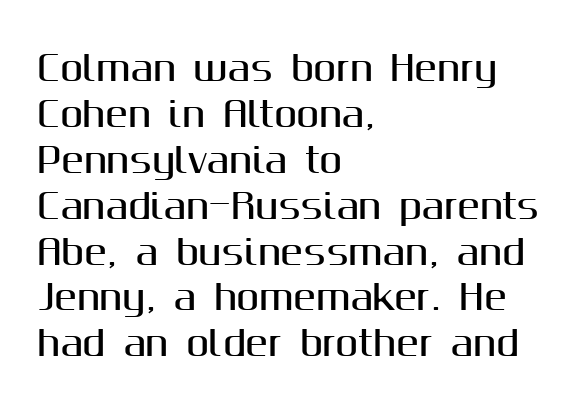
Q: Is the text italic (slanted)? A: No, it is upright.
Q: Is the typeface a serif or a sans-serif typeface? A: Sans-serif.
Q: Is the text underlined? A: No.
Q: How is the paragraph aligned? A: Left-aligned.
Q: Is the spacing between letters normal or unusually wide? A: Normal.
Q: Is the spacing between lines tight, normal or loose? A: Normal.
Q: Width (condensed, normal, or wide)? A: Normal.
Q: Stroke contrast? A: Medium.
Q: x-height? A: Medium.
Q: Monospaced? A: No.
